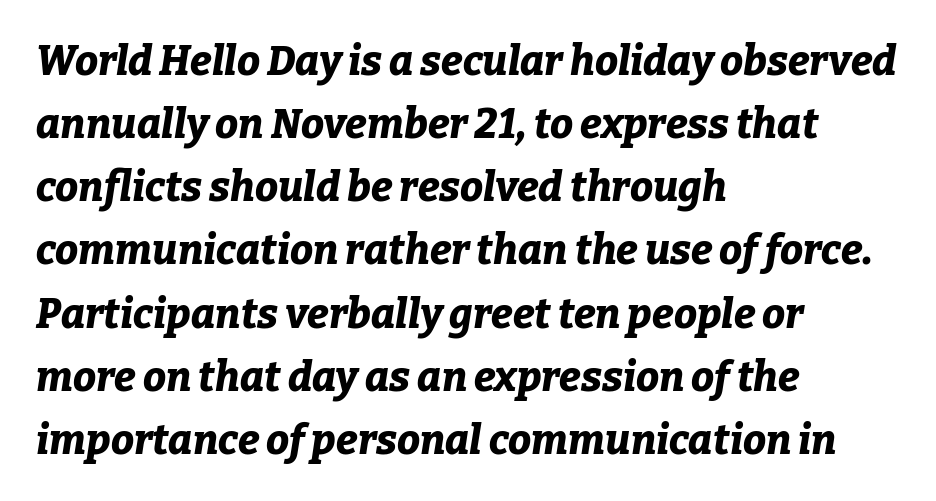
{"italic": "yes", "lean": "right", "slant_degrees": 9, "bold": "yes", "weight": "bold", "width": "normal", "stroke_contrast": "low", "x_height": "medium", "monospaced": "no", "underline": "no", "align": "left", "line_spacing": "normal", "line_spacing_ratio": 1.54, "letter_spacing": "normal", "letter_spacing_em": 0.0, "glyph_px": 41}
